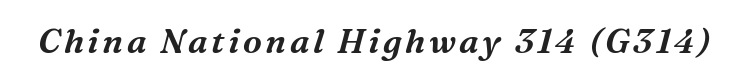
{"serif": "yes", "italic": "yes", "lean": "right", "slant_degrees": 16, "width": "normal", "stroke_contrast": "medium", "x_height": "medium", "monospaced": "no", "underline": "no", "glyph_px": 34}
